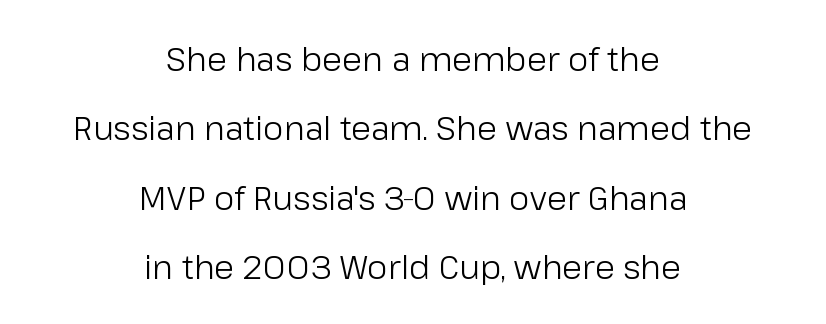
The image shows 33 px light sans-serif type, upright; set centered, loose line spacing (2.1x), normal letter spacing, not underlined; low stroke contrast and a medium x-height.
